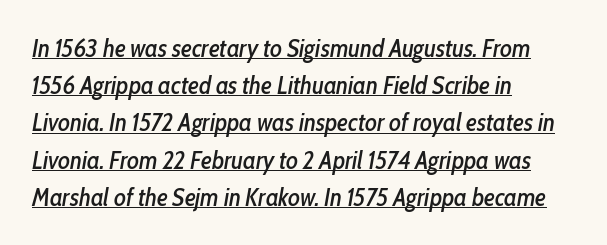
Does the lettering tilt? It does — this is italic. You can see a thin bar hugging the bottom of the glyphs. Where is the straight margin? On the left. Whoever set this chose a conventional vertical rhythm. Between one letter and the next there's only the usual sliver of space.
